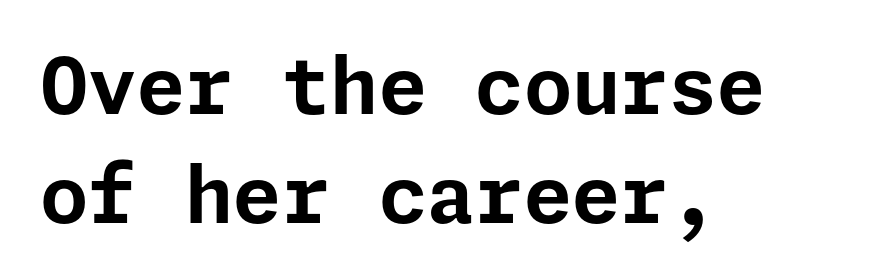
The rag falls on the right side of this text block. Regular leading. The glyphs in this specimen are sans serif. The horizontal fit of the characters is conventional and even. No word sits above an underline.
